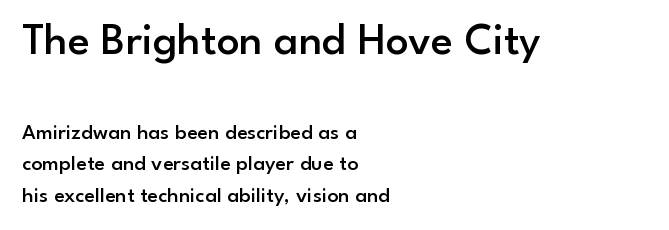
The image shows 45 px semibold sans-serif type, upright; set left-aligned, normal line spacing (1.44x), normal letter spacing, not underlined; the first (top) block is 2.05x larger; low stroke contrast and a small x-height.
